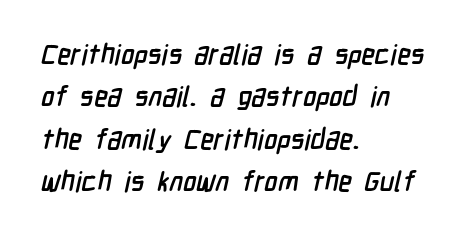
{"serif": "no", "width": "condensed", "stroke_contrast": "low", "x_height": "medium", "monospaced": "no", "underline": "no", "align": "left", "line_spacing": "normal", "line_spacing_ratio": 1.51, "letter_spacing": "normal", "letter_spacing_em": 0.0, "glyph_px": 28}
